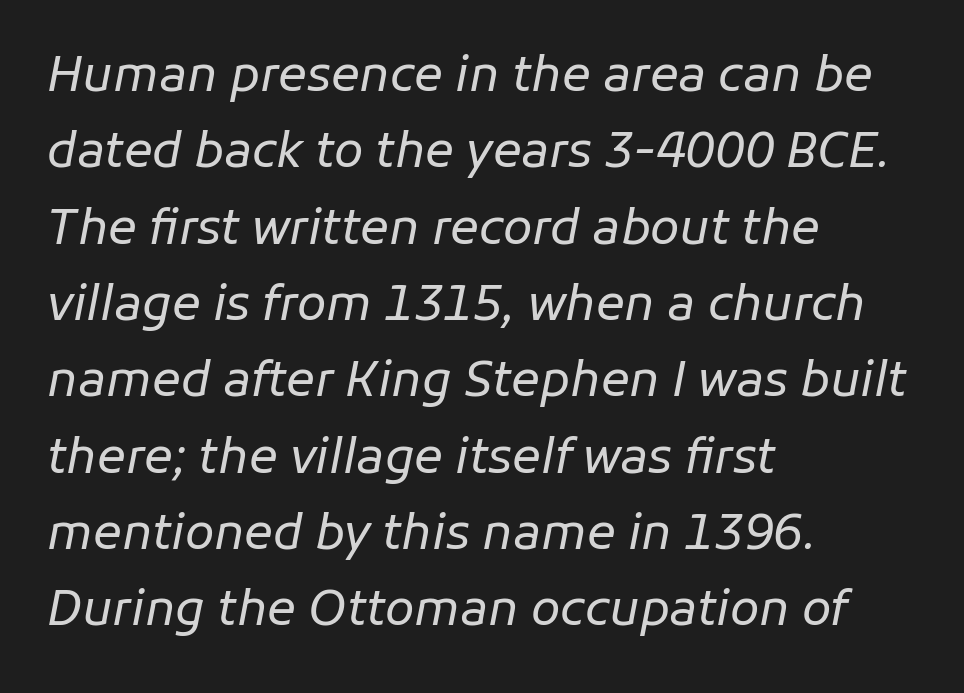
Observe the ordinary spacing: letters are neighbours, not strangers. Stroke thickness stays within the range of a standard reading face or lighter. If you drew a line through each stem, it would be angled. Each new line begins a customary step beneath the previous one. The face used here is proportionally spaced, like ordinary book or web type.
